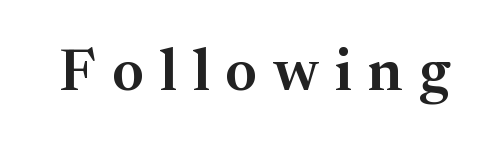
{"serif": "yes", "italic": "no", "width": "normal", "stroke_contrast": "medium", "x_height": "medium", "monospaced": "no", "underline": "no", "letter_spacing": "wide", "letter_spacing_em": 0.27, "glyph_px": 59}
